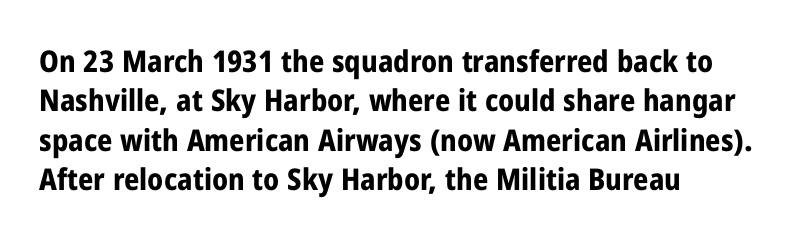
Unlike italic type, these characters show no tilt at all. These lines stack with their left ends in a neat column. Spacing between characters is what you'd get straight out of the box. Looks like regular typesetting: each glyph gets only the width it needs.
